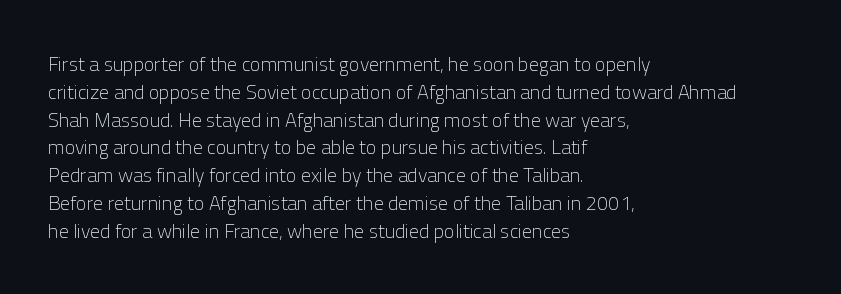
The image shows 20 px text type, upright; set left-aligned, normal line spacing (1.39x), normal letter spacing, not underlined.
